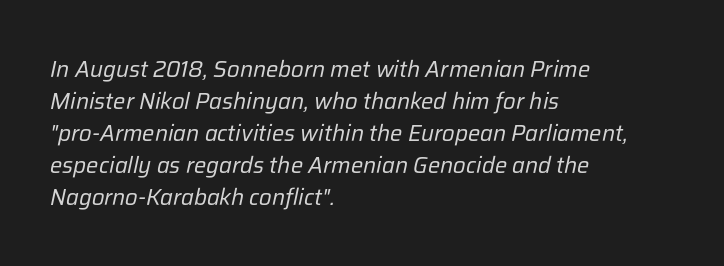
These lines stack with their left ends in a neat column. Think standard paragraph weight, or any step lighter than that. Here the glyphs are tracked normally, forming tight word shapes. This rendering features lettering with no underline. Notice how descenders clear the ascenders below comfortably — that's standard leading. The text carries the slant typical of an italic or oblique font.
